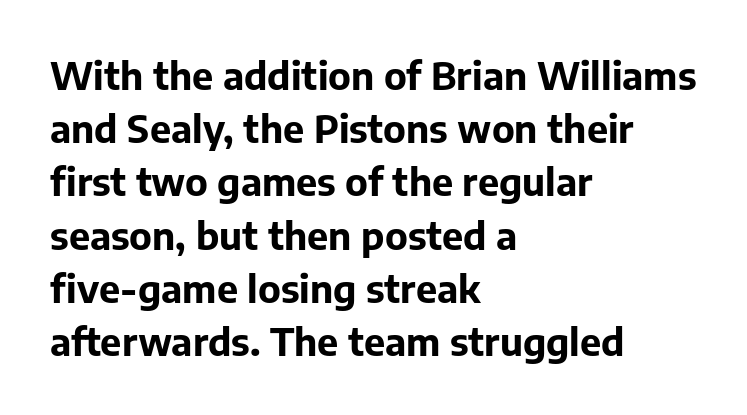
{"serif": "no", "italic": "no", "bold": "yes", "weight": "bold", "width": "normal", "stroke_contrast": "low", "x_height": "medium", "monospaced": "no", "underline": "no", "align": "left", "line_spacing": "normal", "line_spacing_ratio": 1.4, "letter_spacing": "normal", "letter_spacing_em": 0.0, "glyph_px": 38}
